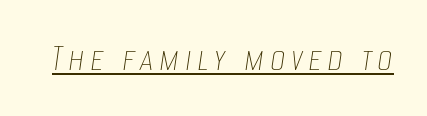
The image shows 39 px thin, condensed type, italic (leaning right); set underlined; low stroke contrast and a large x-height.
